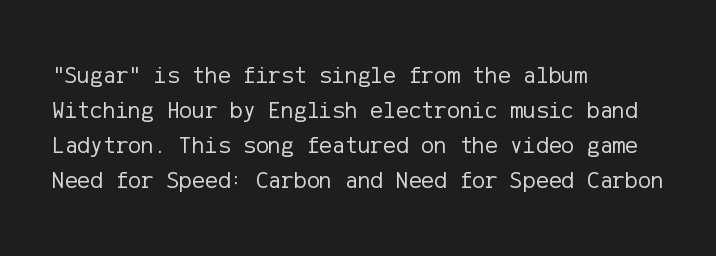
Q: Is the text bold? A: No.
Q: Is the text italic (slanted)? A: No, it is upright.
Q: Is the text underlined? A: No.
Q: How is the paragraph aligned? A: Left-aligned.
Q: Is the spacing between letters normal or unusually wide? A: Normal.
Q: Is the spacing between lines tight, normal or loose? A: Normal.
